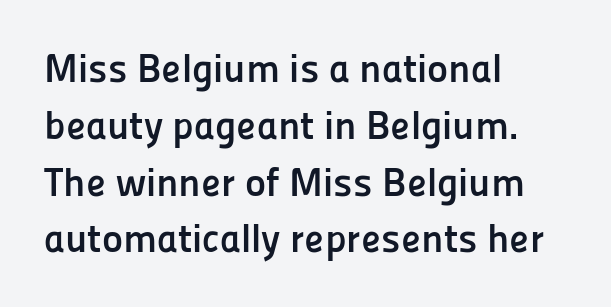
The image shows 40 px semibold sans-serif type, upright; set left-aligned, normal line spacing (1.42x), normal letter spacing, not underlined; low stroke contrast and a medium x-height.
